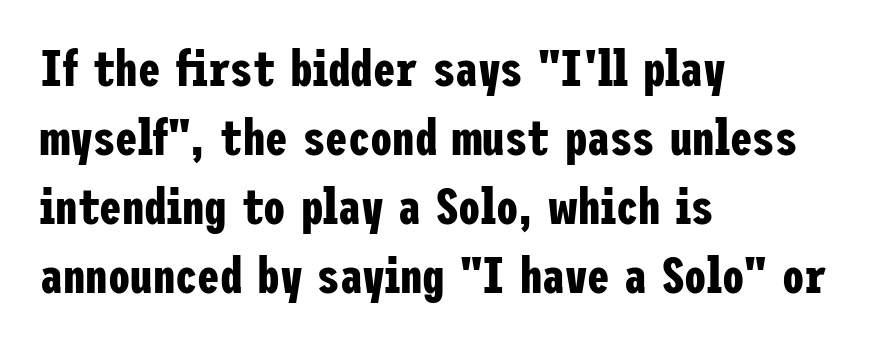
Is the letter spacing exaggerated? No — it looks like the ordinary default. These lines are set flush left with a ragged right edge. A sans-serif font was chosen for this passage. On the weight axis this lands at bold, roughly 700. Glance below the letters and you will spot only blank space.
